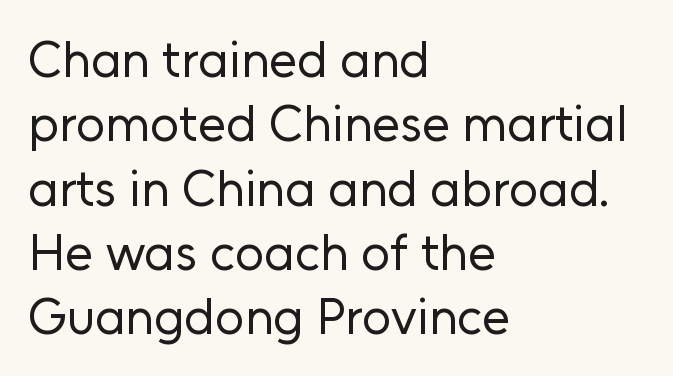
Q: Is the text bold? A: No.
Q: Is the text italic (slanted)? A: No, it is upright.
Q: Is the typeface a serif or a sans-serif typeface? A: Sans-serif.
Q: Is the text underlined? A: No.
Q: How is the paragraph aligned? A: Left-aligned.
Q: Is the spacing between letters normal or unusually wide? A: Normal.
Q: Is the spacing between lines tight, normal or loose? A: Normal.
Q: Width (condensed, normal, or wide)? A: Normal.
Q: Stroke contrast? A: Low.
Q: x-height? A: Medium.
Q: Monospaced? A: No.
